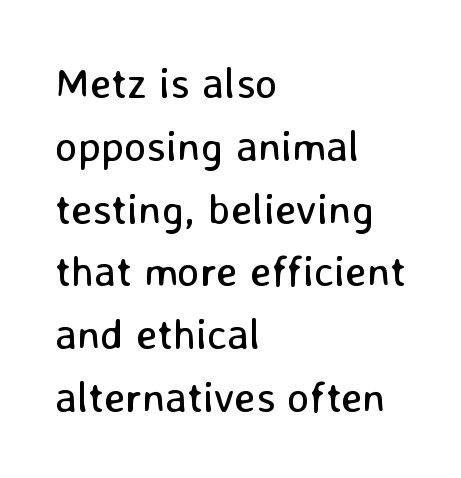
Q: Is the text bold? A: No.
Q: Is the text italic (slanted)? A: No, it is upright.
Q: Is the typeface a serif or a sans-serif typeface? A: Sans-serif.
Q: Is the text underlined? A: No.
Q: How is the paragraph aligned? A: Left-aligned.
Q: Is the spacing between letters normal or unusually wide? A: Normal.
Q: Is the spacing between lines tight, normal or loose? A: Normal.
Q: Width (condensed, normal, or wide)? A: Normal.
Q: Stroke contrast? A: Low.
Q: x-height? A: Medium.
Q: Monospaced? A: No.
